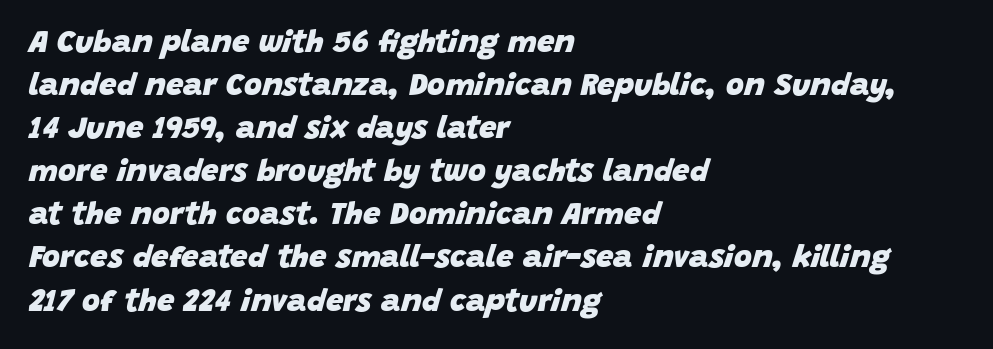
{"italic": "yes", "lean": "right", "slant_degrees": 15, "bold": "yes", "weight": "heavy", "width": "normal", "stroke_contrast": "low", "x_height": "large", "monospaced": "no", "underline": "no", "align": "left", "line_spacing": "normal", "line_spacing_ratio": 1.39, "letter_spacing": "normal", "letter_spacing_em": 0.0, "glyph_px": 31}
